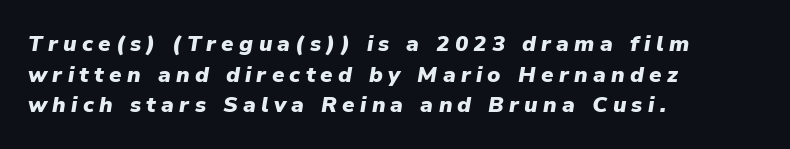
The image shows 22 px bold type, italic (leaning right); set left-aligned, normal line spacing (1.39x), unusually wide letter spacing (+0.24 em), not underlined.
